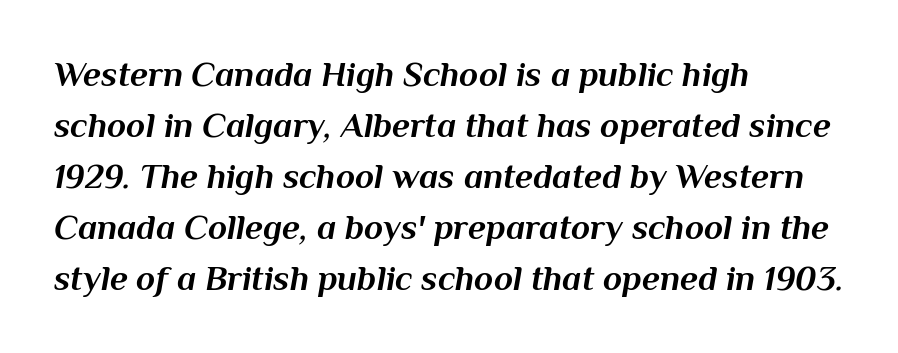
The image shows 35 px bold type, italic (leaning right); set left-aligned, normal line spacing (1.46x), normal letter spacing, not underlined; medium stroke contrast and a medium x-height.
